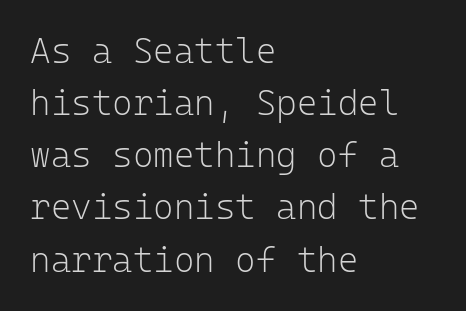
Tall strokes in this sample are plumb rather than angled. Is this a sans? Yes — the strokes have no serifs. Think of a typewriter: that constant character pitch is what you see here. A classic flush-left, rag-right setting is used for this passage. Baseline-to-baseline distance is the conventional proportion of letter height. The glyphs are unaccompanied by any horizontal stroke below them.
